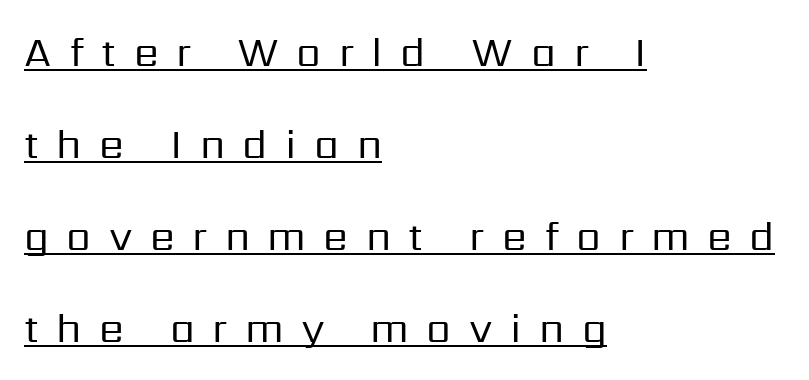
Each letter keeps its own natural width here, so spacing adapts to shape. These lines are set flush left with a ragged right edge. The tracking jumps out immediately: characters are airy and widely separated. The glyphs in this specimen are sans serif.
